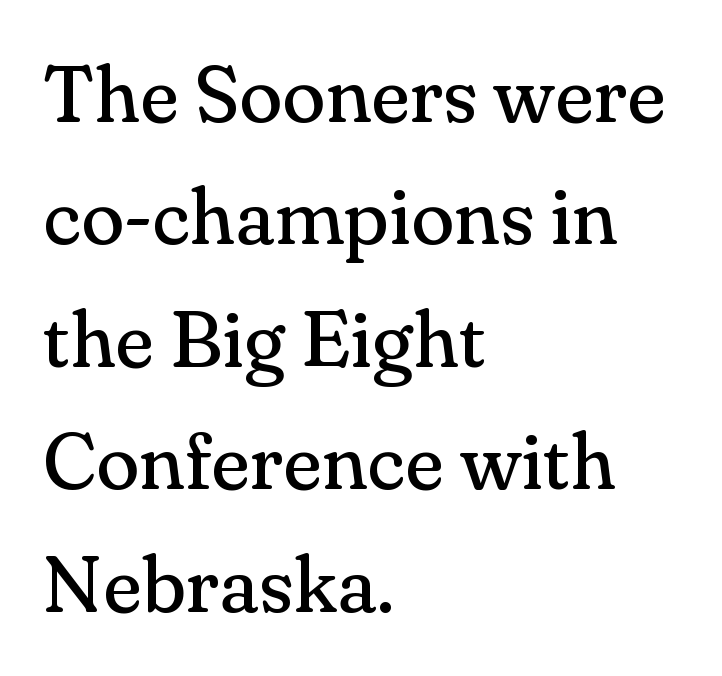
{"serif": "yes", "italic": "no", "bold": "no", "weight": "regular", "width": "normal", "stroke_contrast": "medium", "x_height": "small", "monospaced": "no", "underline": "no", "align": "left", "line_spacing": "normal", "line_spacing_ratio": 1.53, "letter_spacing": "normal", "letter_spacing_em": 0.0, "glyph_px": 80}
